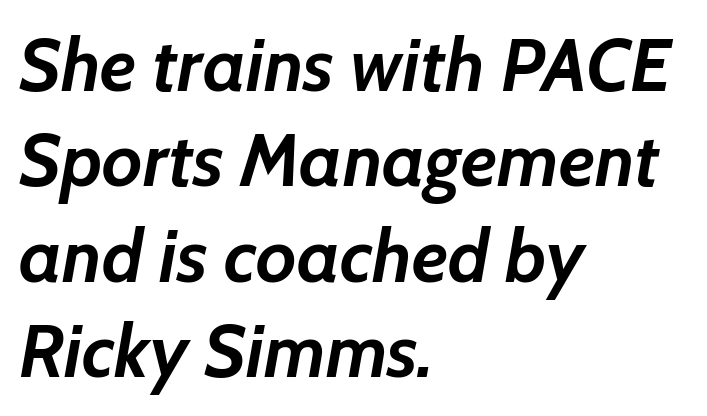
{"italic": "yes", "lean": "right", "slant_degrees": 7, "bold": "yes", "weight": "semibold", "width": "normal", "stroke_contrast": "low", "x_height": "medium", "monospaced": "no", "underline": "no", "align": "left", "line_spacing": "normal", "line_spacing_ratio": 1.29, "letter_spacing": "normal", "letter_spacing_em": 0.0, "glyph_px": 74}
